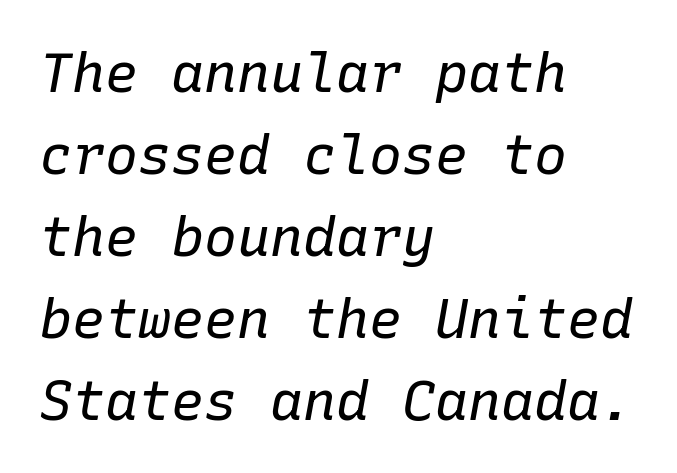
The image shows 55 px regular-weight type, italic (leaning right), monospaced; set left-aligned, normal line spacing (1.49x), normal letter spacing, not underlined; low stroke contrast and a medium x-height.
